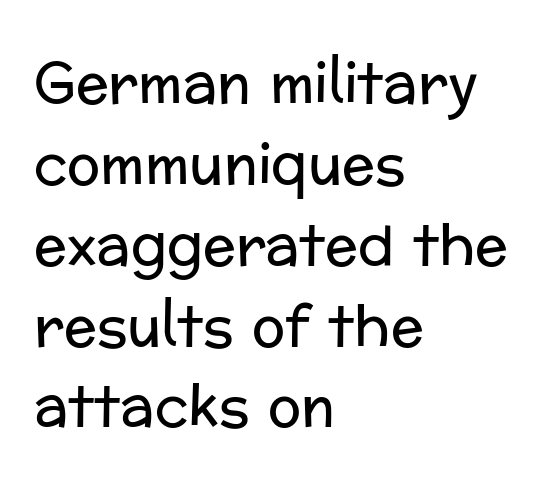
The image shows 55 px regular-weight sans-serif type, upright; set left-aligned, normal line spacing (1.47x), normal letter spacing, not underlined; low stroke contrast and a medium x-height.
